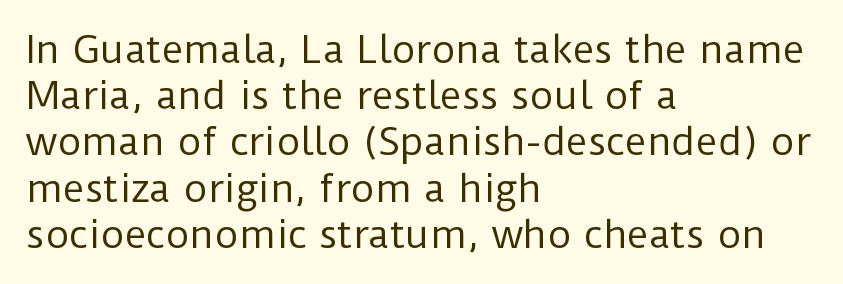
Q: Is the text bold? A: No.
Q: Is the text italic (slanted)? A: No, it is upright.
Q: Is the typeface a serif or a sans-serif typeface? A: Sans-serif.
Q: Is the text underlined? A: No.
Q: How is the paragraph aligned? A: Left-aligned.
Q: Is the spacing between letters normal or unusually wide? A: Normal.
Q: Is the spacing between lines tight, normal or loose? A: Normal.
Q: Width (condensed, normal, or wide)? A: Normal.
Q: Stroke contrast? A: Low.
Q: x-height? A: Medium.
Q: Monospaced? A: No.
